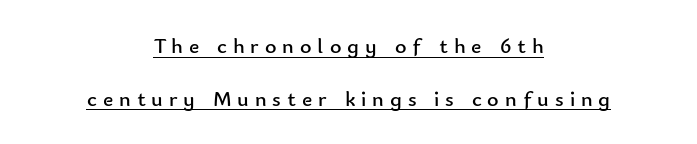
{"italic": "no", "bold": "no", "underline": "yes", "align": "center", "line_spacing": "loose", "line_spacing_ratio": 2.39, "letter_spacing": "wide", "letter_spacing_em": 0.27, "glyph_px": 22}
